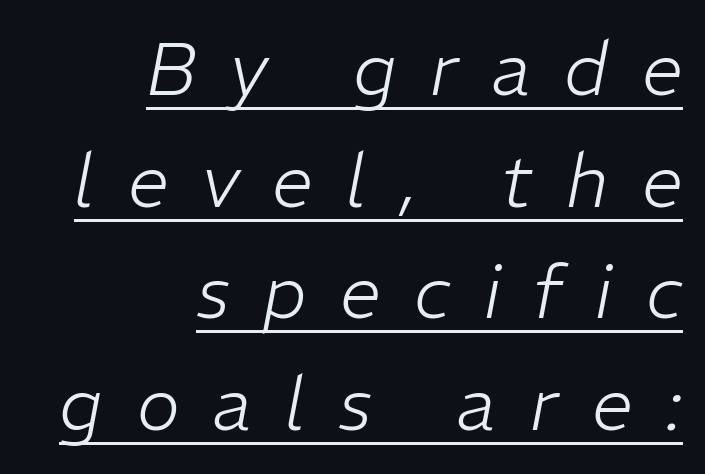
{"italic": "yes", "lean": "right", "slant_degrees": 11, "bold": "no", "weight": "light", "width": "normal", "stroke_contrast": "low", "x_height": "medium", "monospaced": "no", "underline": "yes", "align": "right", "line_spacing": "normal", "line_spacing_ratio": 1.53, "letter_spacing": "wide", "letter_spacing_em": 0.46, "glyph_px": 73}
